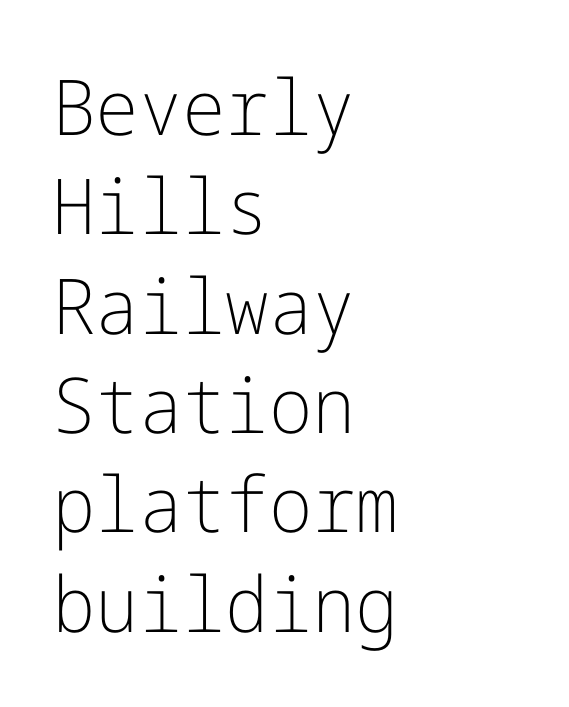
{"serif": "no", "italic": "no", "bold": "no", "weight": "light", "width": "normal", "stroke_contrast": "low", "x_height": "medium", "underline": "no", "align": "left", "line_spacing": "normal", "line_spacing_ratio": 1.29, "letter_spacing": "normal", "letter_spacing_em": 0.0, "glyph_px": 77}
